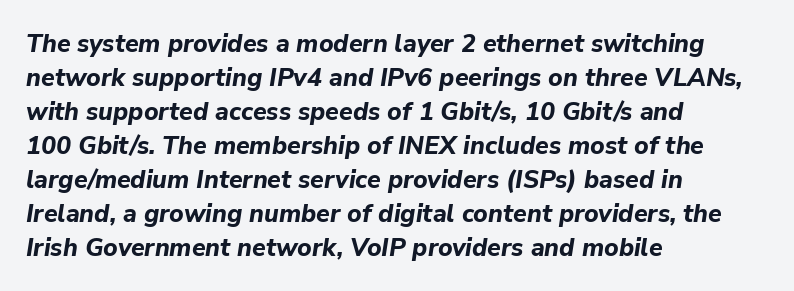
{"italic": "yes", "lean": "right", "slant_degrees": 9, "bold": "yes", "underline": "no", "align": "left", "line_spacing": "normal", "line_spacing_ratio": 1.36, "letter_spacing": "normal", "letter_spacing_em": 0.0, "glyph_px": 25}
